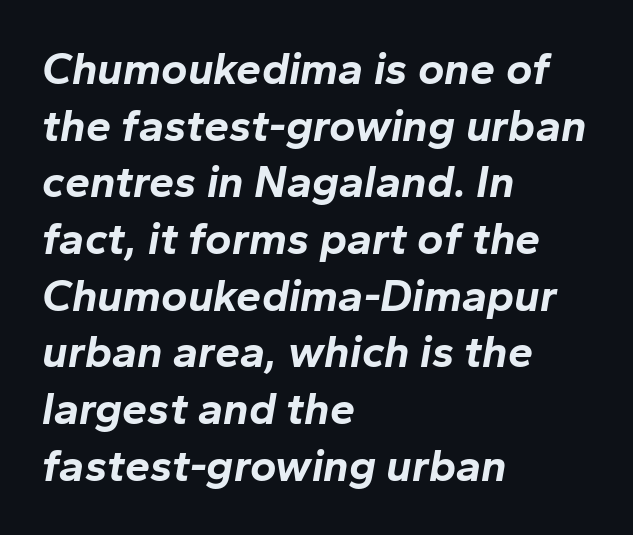
The glyphs have the mass of a bold cut. Varying glyph widths throughout — classic text-font behaviour. The line texture is even and compact thanks to regular tracking. The compositor pushed each line to the left boundary.
